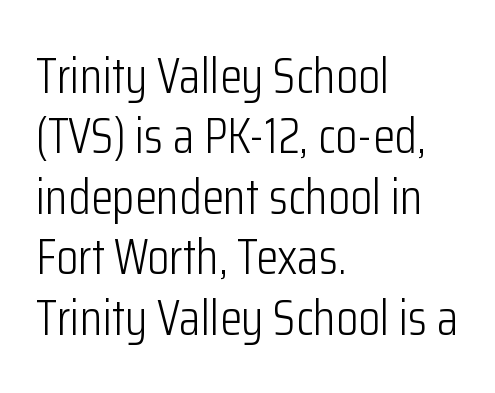
Posture: straight, roman, zero tilt. Each word holds together tightly as a unit, with standard inter-letter gaps. Ink coverage per letter is moderate at most. The rendering uses natural spacing where letterforms have individual widths. The specimen omits any rule beneath the text block's lines.
